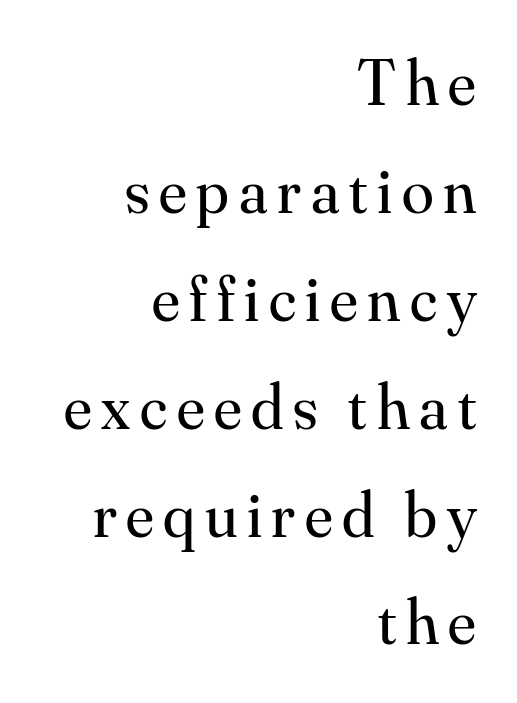
The image shows 65 px regular-weight serif type, upright; set right-aligned, normal line spacing (1.66x), not underlined; medium stroke contrast and a small x-height.
